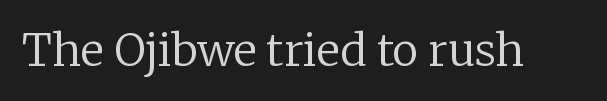
Q: Is the text bold? A: No.
Q: Is the text italic (slanted)? A: No, it is upright.
Q: Is the typeface a serif or a sans-serif typeface? A: Serif.
Q: Is the text underlined? A: No.
Q: Is the spacing between letters normal or unusually wide? A: Normal.
Q: Width (condensed, normal, or wide)? A: Normal.
Q: Stroke contrast? A: Low.
Q: x-height? A: Medium.
Q: Monospaced? A: No.
